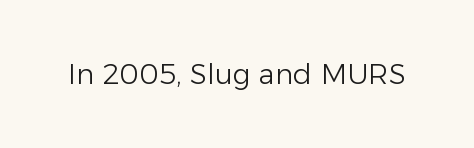
The image shows 28 px light sans-serif type, upright; set normal letter spacing, not underlined; low stroke contrast and a medium x-height.
